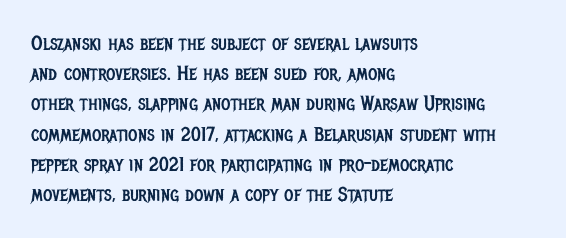
What stands out about the letter spacing? Nothing — it is the standard amount. The axis of the letterforms is exactly vertical. Check the space under the baseline: it is left empty. Evenly set lines give the paragraph a standard silhouette.
